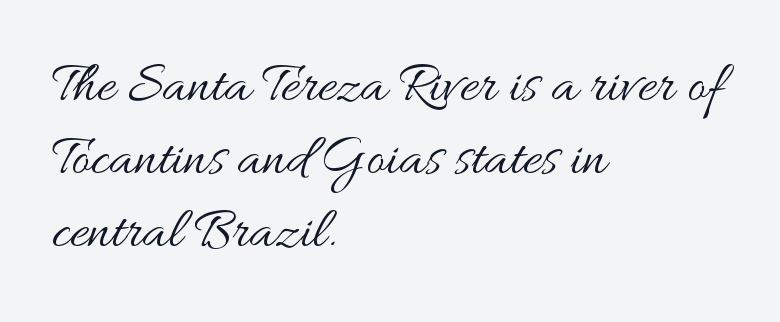
Q: Is the text bold? A: No.
Q: Is the text italic (slanted)? A: Yes.
Q: Is the text underlined? A: No.
Q: How is the paragraph aligned? A: Left-aligned.
Q: Is the spacing between letters normal or unusually wide? A: Normal.
Q: Is the spacing between lines tight, normal or loose? A: Normal.
Q: Width (condensed, normal, or wide)? A: Wide.
Q: Stroke contrast? A: Medium.
Q: x-height? A: Small.
Q: Monospaced? A: No.
